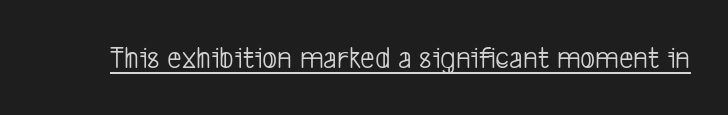
Is this a sans? Yes — the strokes have no serifs. Spacing verdict: proportional, widths tailored to each character. Underline: present. Words appear dense and cohesive because spacing is normal. Bold? No — there's no thickening of the strokes.
